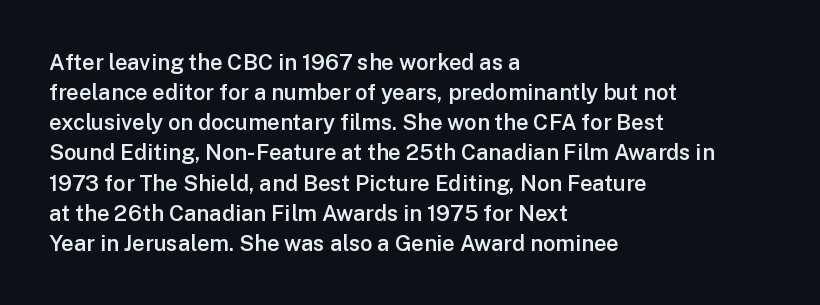
Q: Is the text bold? A: Semi-bold.
Q: Is the text italic (slanted)? A: No, it is upright.
Q: Is the text underlined? A: No.
Q: How is the paragraph aligned? A: Left-aligned.
Q: Is the spacing between letters normal or unusually wide? A: Normal.
Q: Is the spacing between lines tight, normal or loose? A: Normal.
